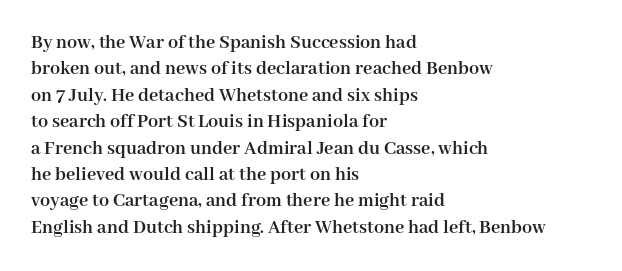
Q: Is the text bold? A: Yes.
Q: Is the text italic (slanted)? A: No, it is upright.
Q: Is the text underlined? A: No.
Q: How is the paragraph aligned? A: Left-aligned.
Q: Is the spacing between letters normal or unusually wide? A: Normal.
Q: Is the spacing between lines tight, normal or loose? A: Normal.
